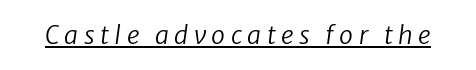
Q: Is the text bold? A: No.
Q: Is the text italic (slanted)? A: Yes, it leans right by about 8 degrees.
Q: Is the text underlined? A: Yes.
Q: Is the spacing between letters normal or unusually wide? A: Unusually wide.
